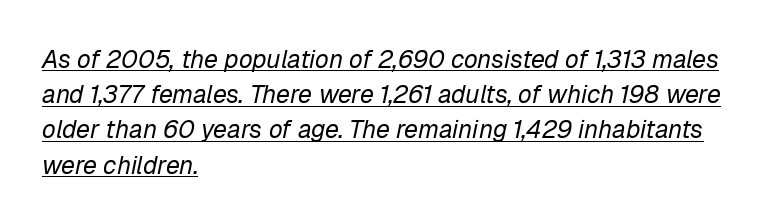
Normally led — the rows are evenly, conventionally spaced. Is the type slanted? Yes — the strokes lean at a clear angle. No letter is thick-stroked: the sample isn't bold. Glyph-to-glyph distance matches everyday printed text. Left-aligned paragraph, ragged on the right.
